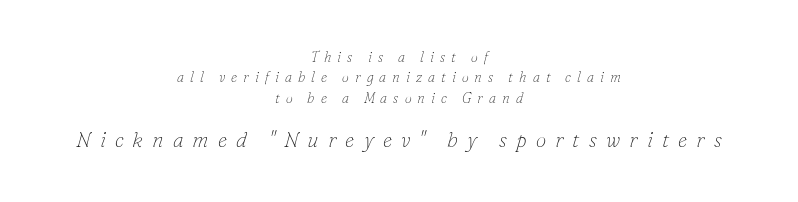
Q: Is the text bold? A: No.
Q: Is the text italic (slanted)? A: Yes, it leans right by about 16 degrees.
Q: Is the text underlined? A: No.
Q: How is the paragraph aligned? A: Centered.
Q: Is the spacing between letters normal or unusually wide? A: Unusually wide.
Q: Is the spacing between lines tight, normal or loose? A: Normal.
Q: Which block of text is set in a larger size, the first (top) or the second (bottom)? A: The second (bottom) one.
